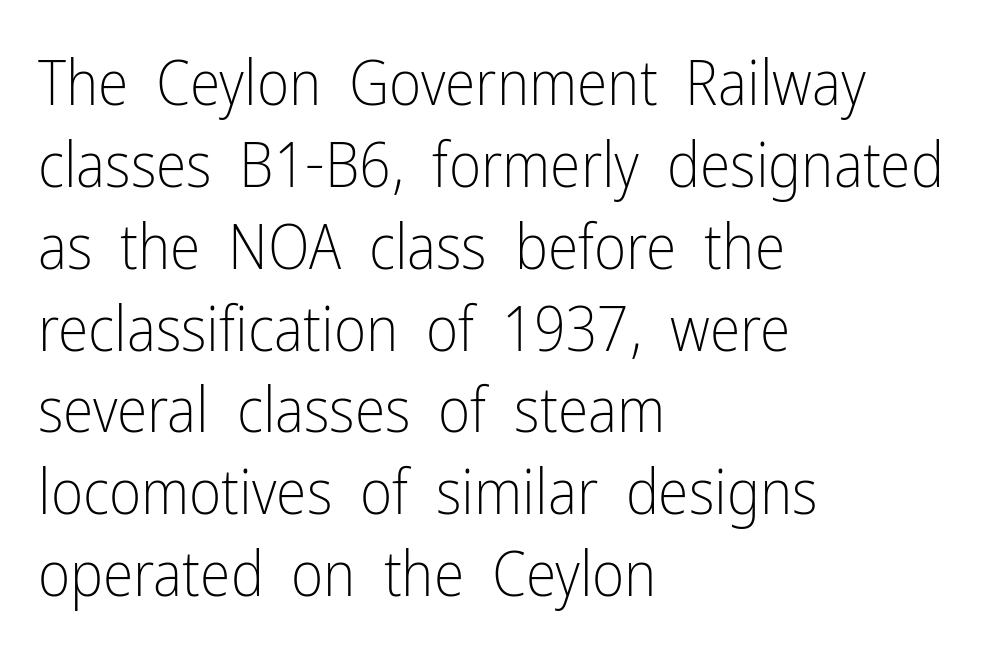
The image shows 62 px light, condensed sans-serif type, upright; set left-aligned, normal line spacing (1.32x), normal letter spacing, not underlined; low stroke contrast and a medium x-height.
